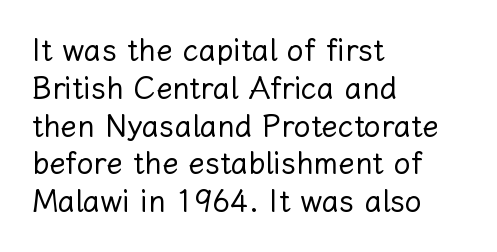
The strip under each line holds only bare page. The block of text has a typical density, with ordinary space between rows. The typography opts for an upright posture over an oblique one. The lines in this sample share a left origin and differ only in where they stop.
